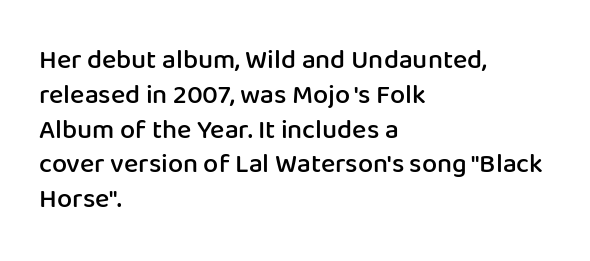
Q: Is the text bold? A: Semi-bold.
Q: Is the text italic (slanted)? A: No, it is upright.
Q: Is the text underlined? A: No.
Q: How is the paragraph aligned? A: Left-aligned.
Q: Is the spacing between letters normal or unusually wide? A: Normal.
Q: Is the spacing between lines tight, normal or loose? A: Normal.
